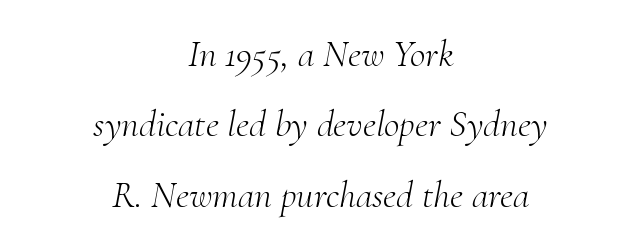
{"serif": "yes", "italic": "yes", "lean": "right", "slant_degrees": 10, "bold": "no", "weight": "light", "width": "normal", "stroke_contrast": "medium", "x_height": "small", "monospaced": "no", "underline": "no", "align": "center", "line_spacing_ratio": 1.85, "letter_spacing": "normal", "letter_spacing_em": 0.0, "glyph_px": 38}
